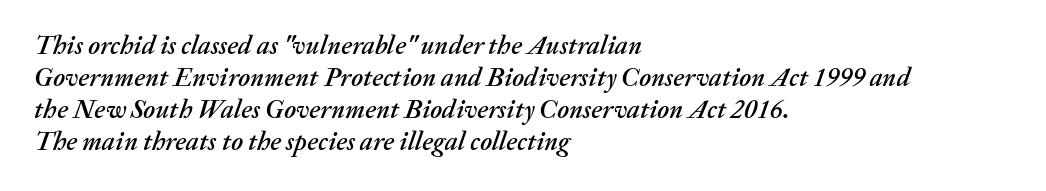
{"italic": "yes", "lean": "right", "slant_degrees": 20, "underline": "no", "align": "left", "line_spacing_ratio": 1.23, "letter_spacing": "normal", "letter_spacing_em": 0.0, "glyph_px": 26}
